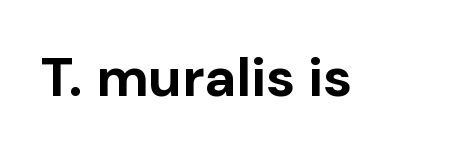
The image shows 55 px bold sans-serif type, upright; set normal letter spacing, not underlined; low stroke contrast and a medium x-height.
